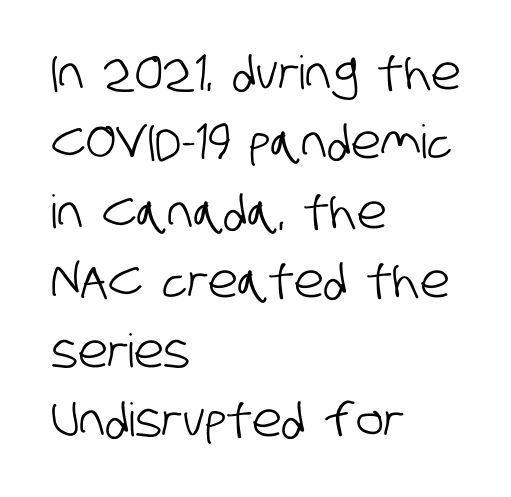
Q: Is the typeface a serif or a sans-serif typeface? A: Sans-serif.
Q: Is the text underlined? A: No.
Q: How is the paragraph aligned? A: Left-aligned.
Q: Is the spacing between letters normal or unusually wide? A: Normal.
Q: Is the spacing between lines tight, normal or loose? A: Normal.
Q: Width (condensed, normal, or wide)? A: Condensed.
Q: Stroke contrast? A: Low.
Q: x-height? A: Large.
Q: Monospaced? A: No.
